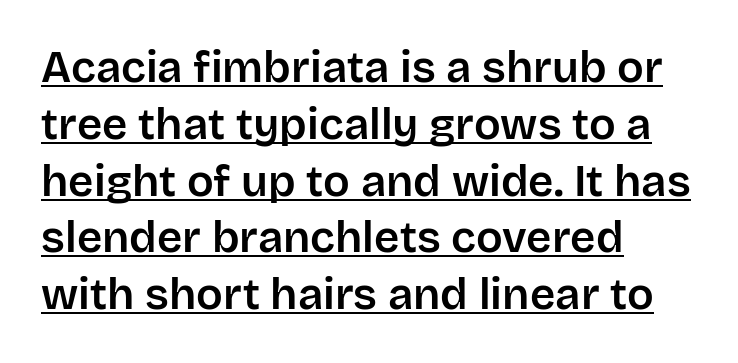
The passage shown is typed in a proportional face where columns would drift. No extra tracking has been applied to these lines. In terms of posture, this sample is upright. A baseline rule has been typeset under these characters. The lines in this sample share a left origin and differ only in where they stop.
